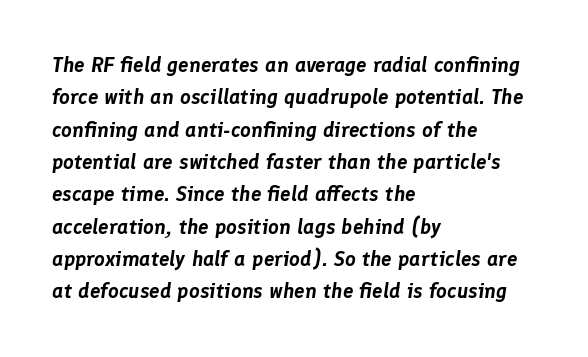
The image shows 21 px text type, italic (leaning right); set left-aligned, normal line spacing (1.54x), normal letter spacing, not underlined.
